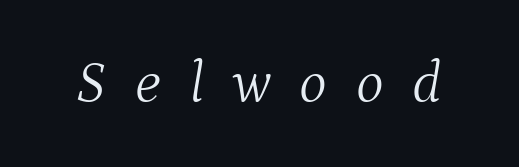
Q: Is the text bold? A: No.
Q: Is the text italic (slanted)? A: Yes, it leans right by about 9 degrees.
Q: Is the typeface a serif or a sans-serif typeface? A: Serif.
Q: Is the text underlined? A: No.
Q: Is the spacing between letters normal or unusually wide? A: Unusually wide.
Q: Width (condensed, normal, or wide)? A: Normal.
Q: Stroke contrast? A: Medium.
Q: x-height? A: Medium.
Q: Monospaced? A: No.
